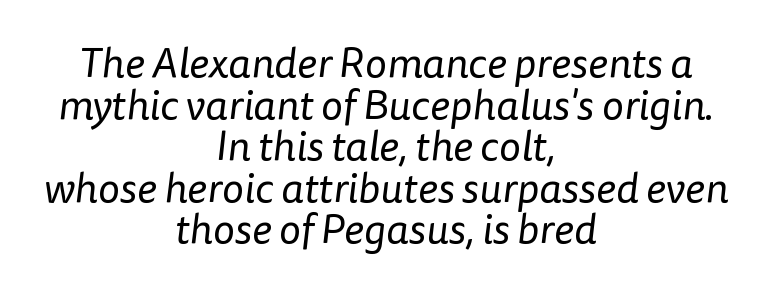
You could call the tracking neutral — neither tight nor loose. Stroke mass is kept to a normal reading level or below. The line-height multiplier appears low, near solid setting. Do the characters align in a grid? No, the font is proportional. These lines stack symmetrically, like a column narrowing and widening about its center. The zone under the glyphs is completely vacant.
